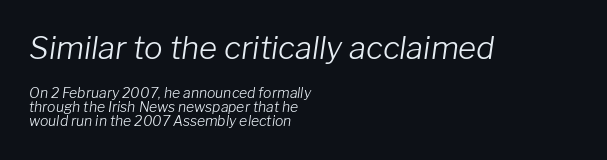
Compared with typical paragraphs, the rows here are closer together. Glance below the letters and you will spot only blank space. Designer's note — italics engaged. No extra tracking has been applied to these lines. Character size in the leading block exceeds that of the trailing block.
